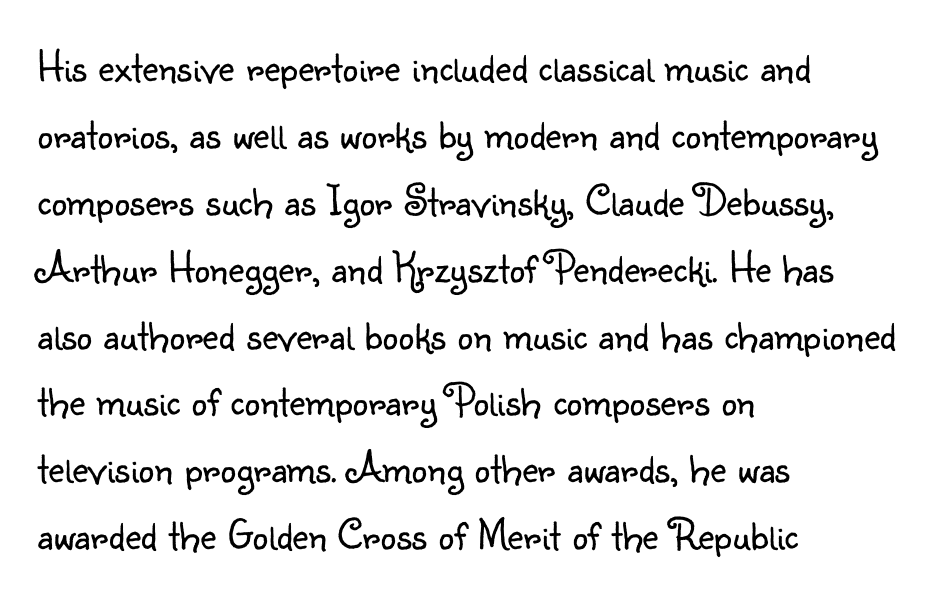
Q: Is the text bold? A: No.
Q: Is the text italic (slanted)? A: No, it is upright.
Q: Is the typeface a serif or a sans-serif typeface? A: Sans-serif.
Q: Is the text underlined? A: No.
Q: How is the paragraph aligned? A: Left-aligned.
Q: Is the spacing between letters normal or unusually wide? A: Normal.
Q: Is the spacing between lines tight, normal or loose? A: Normal.
Q: Width (condensed, normal, or wide)? A: Normal.
Q: Stroke contrast? A: Low.
Q: x-height? A: Small.
Q: Monospaced? A: No.
